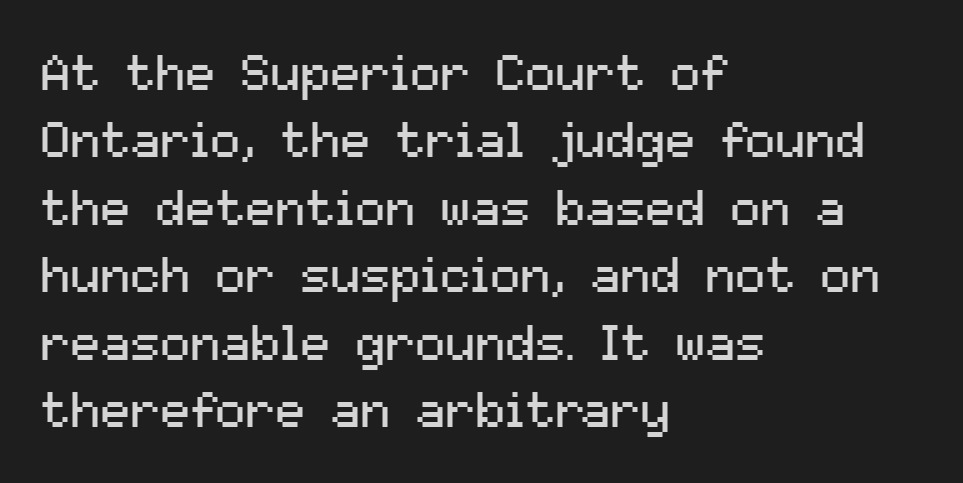
The image shows 50 px regular-weight sans-serif type, upright; set left-aligned, normal line spacing (1.35x), normal letter spacing, not underlined; medium stroke contrast and a medium x-height.
